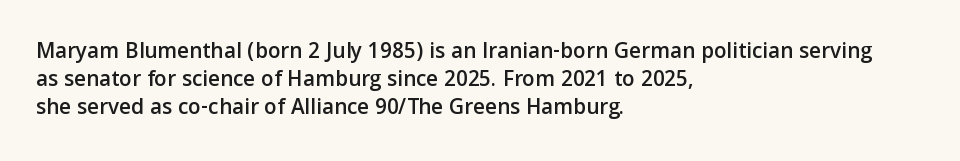
{"italic": "no", "underline": "no", "align": "left", "line_spacing_ratio": 1.22, "letter_spacing": "normal", "letter_spacing_em": 0.0, "glyph_px": 23}
